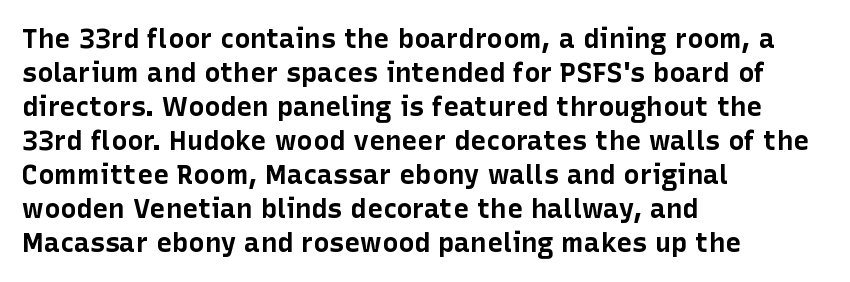
The image shows 27 px bold type, upright; set left-aligned, normal line spacing (1.26x), normal letter spacing, not underlined.
